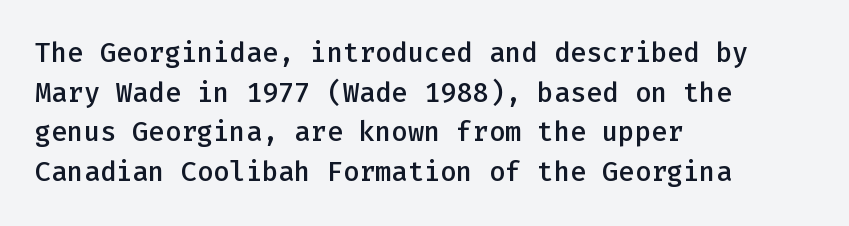
Observe the ordinary spacing: letters are neighbours, not strangers. The font's upright variant was chosen for this text. Letters rest on an invisible, unmarked baseline. The leading is moderate, giving the passage an even texture. The paragraph has a hard left edge and a soft right edge.
